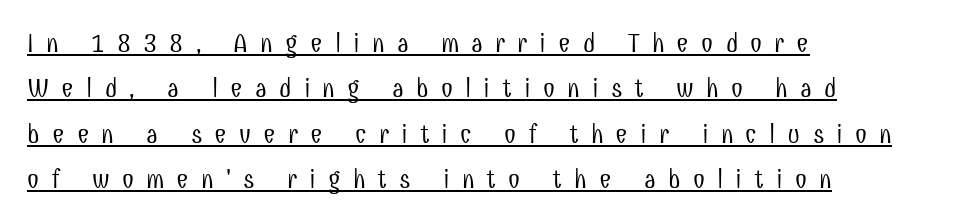
The image shows 27 px text type, upright; set left-aligned, normal line spacing (1.68x), unusually wide letter spacing (+0.45 em), underlined.
